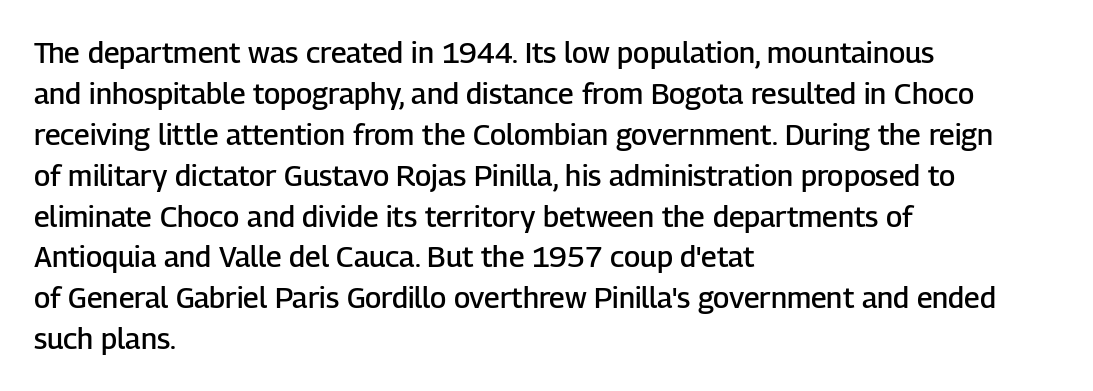
A bit beefed up — I'd call it semibold rather than bold. Characters follow at the spacing the type designer built in. Font category for this specimen: sans-serif. Each row of text sits above clean, open space. Tall strokes in this sample are plumb rather than angled. The designer left line spacing at the default.
